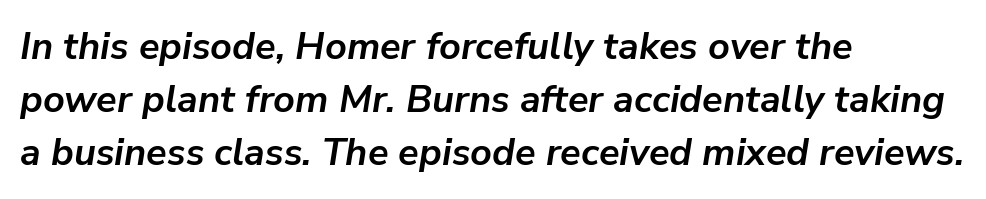
{"italic": "yes", "lean": "right", "slant_degrees": 9, "bold": "yes", "weight": "semibold", "width": "normal", "stroke_contrast": "low", "x_height": "medium", "monospaced": "no", "underline": "no", "align": "left", "line_spacing": "normal", "line_spacing_ratio": 1.39, "letter_spacing": "normal", "letter_spacing_em": 0.0, "glyph_px": 38}
